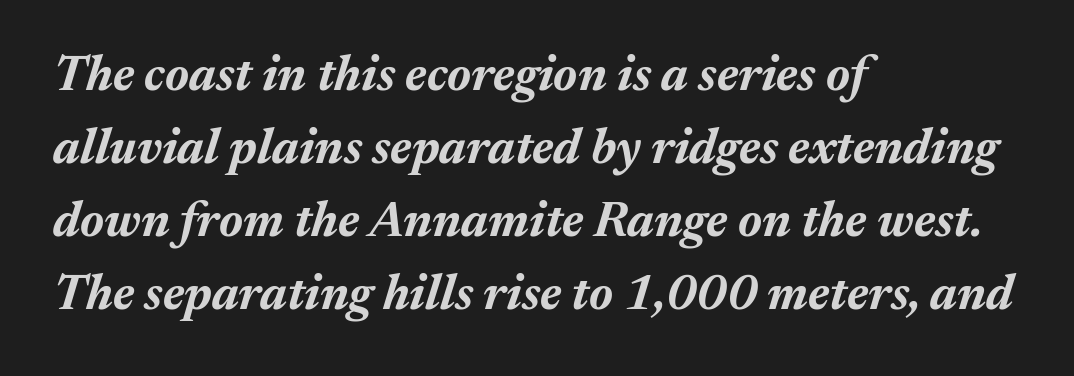
The image shows 49 px bold type, italic (leaning right); set left-aligned, normal line spacing (1.49x), normal letter spacing, not underlined; medium stroke contrast and a medium x-height.
